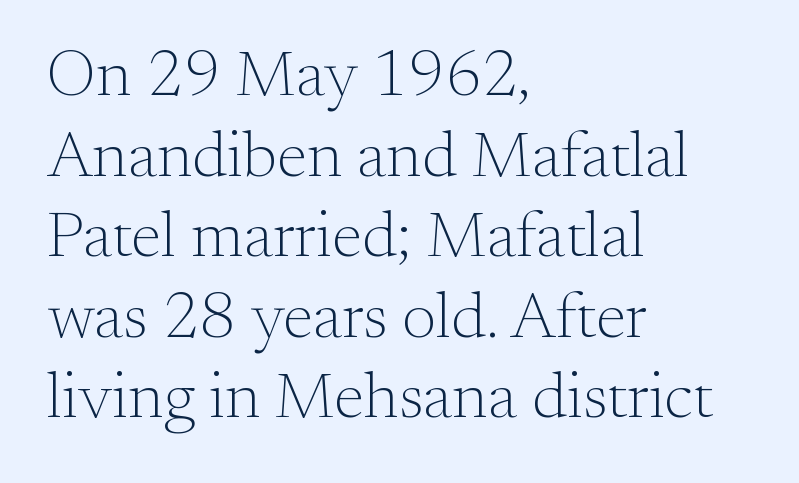
{"serif": "yes", "italic": "no", "bold": "no", "weight": "light", "width": "normal", "stroke_contrast": "medium", "x_height": "small", "monospaced": "no", "underline": "no", "align": "left", "line_spacing_ratio": 1.24, "letter_spacing": "normal", "letter_spacing_em": 0.0, "glyph_px": 65}
